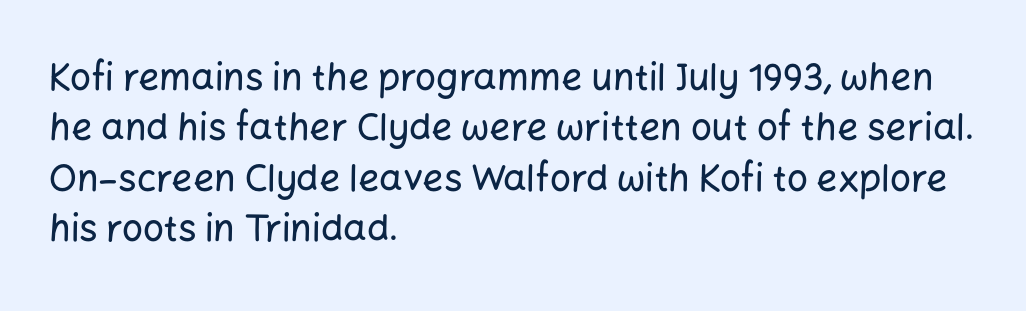
{"serif": "no", "italic": "no", "width": "normal", "stroke_contrast": "low", "x_height": "medium", "monospaced": "no", "underline": "no", "align": "left", "line_spacing": "normal", "line_spacing_ratio": 1.36, "letter_spacing": "normal", "letter_spacing_em": 0.0, "glyph_px": 37}
